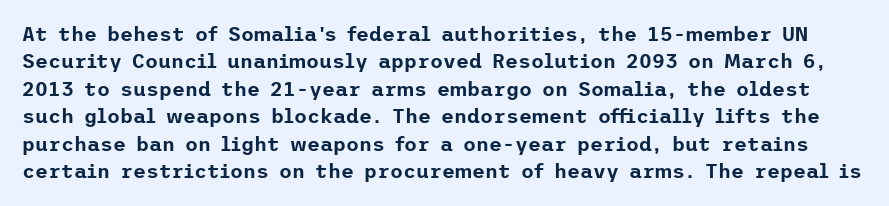
Q: Is the text italic (slanted)? A: No, it is upright.
Q: Is the text underlined? A: No.
Q: Is the spacing between letters normal or unusually wide? A: Normal.
Q: Is the spacing between lines tight, normal or loose? A: Normal.
